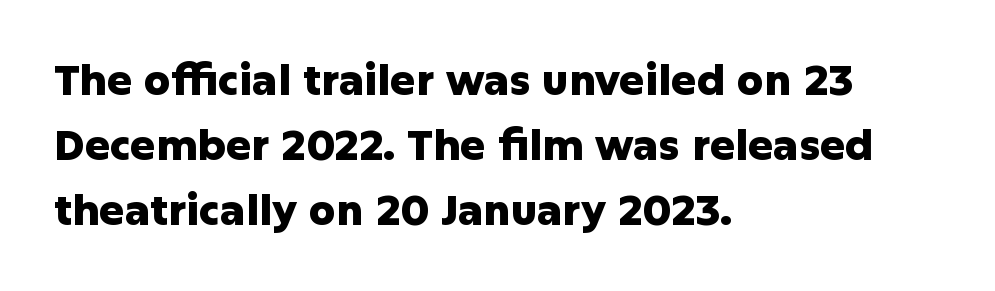
Q: Is the text bold? A: Yes.
Q: Is the text italic (slanted)? A: No, it is upright.
Q: Is the typeface a serif or a sans-serif typeface? A: Sans-serif.
Q: Is the text underlined? A: No.
Q: How is the paragraph aligned? A: Left-aligned.
Q: Is the spacing between letters normal or unusually wide? A: Normal.
Q: Is the spacing between lines tight, normal or loose? A: Normal.
Q: Width (condensed, normal, or wide)? A: Normal.
Q: Stroke contrast? A: Low.
Q: x-height? A: Medium.
Q: Monospaced? A: No.
